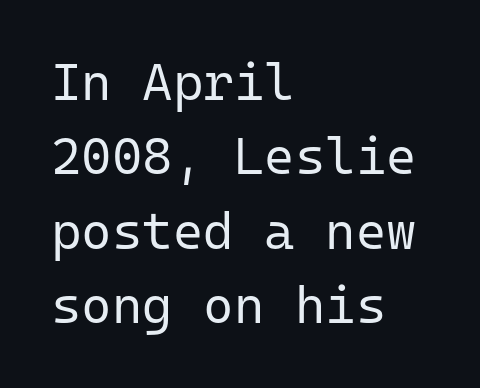
{"serif": "no", "italic": "no", "bold": "no", "weight": "regular", "width": "normal", "stroke_contrast": "low", "x_height": "medium", "monospaced": "yes", "underline": "no", "align": "left", "line_spacing": "normal", "line_spacing_ratio": 1.43, "letter_spacing": "normal", "letter_spacing_em": 0.0, "glyph_px": 52}
